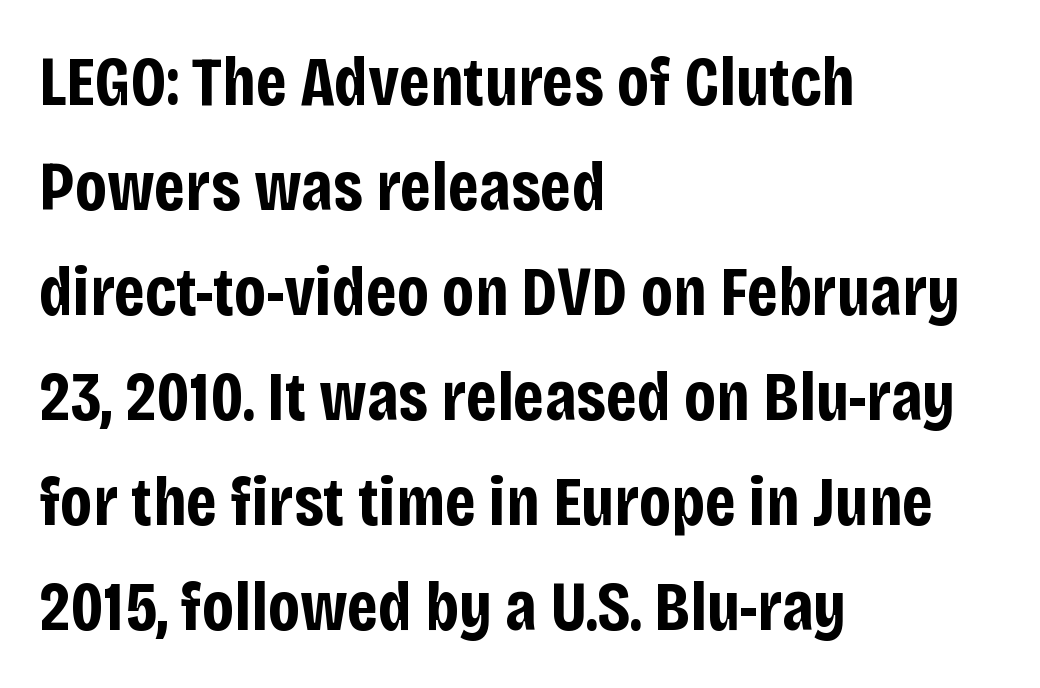
Q: Is the text bold? A: Yes.
Q: Is the text italic (slanted)? A: No, it is upright.
Q: Is the typeface a serif or a sans-serif typeface? A: Sans-serif.
Q: Is the text underlined? A: No.
Q: How is the paragraph aligned? A: Left-aligned.
Q: Is the spacing between letters normal or unusually wide? A: Normal.
Q: Is the spacing between lines tight, normal or loose? A: Normal.
Q: Width (condensed, normal, or wide)? A: Condensed.
Q: Stroke contrast? A: Low.
Q: x-height? A: Large.
Q: Monospaced? A: No.
